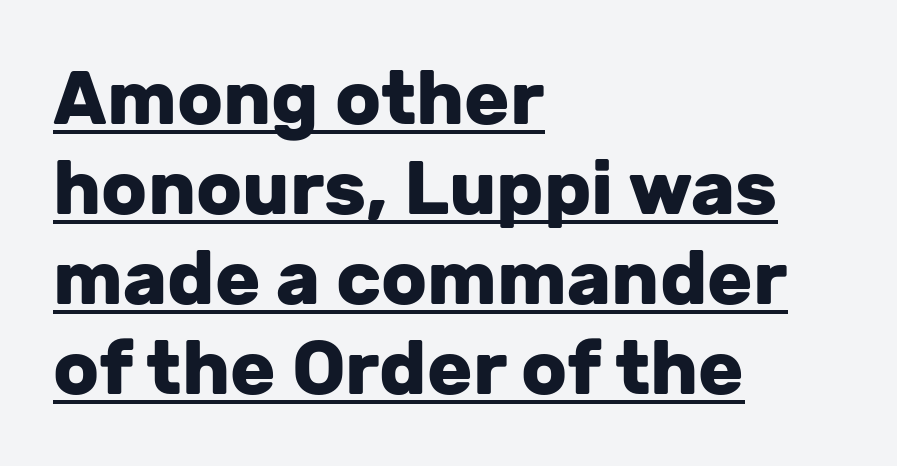
The image shows 75 px heavy sans-serif type, upright; set left-aligned, line spacing 1.2x, normal letter spacing, underlined; low stroke contrast and a medium x-height.
